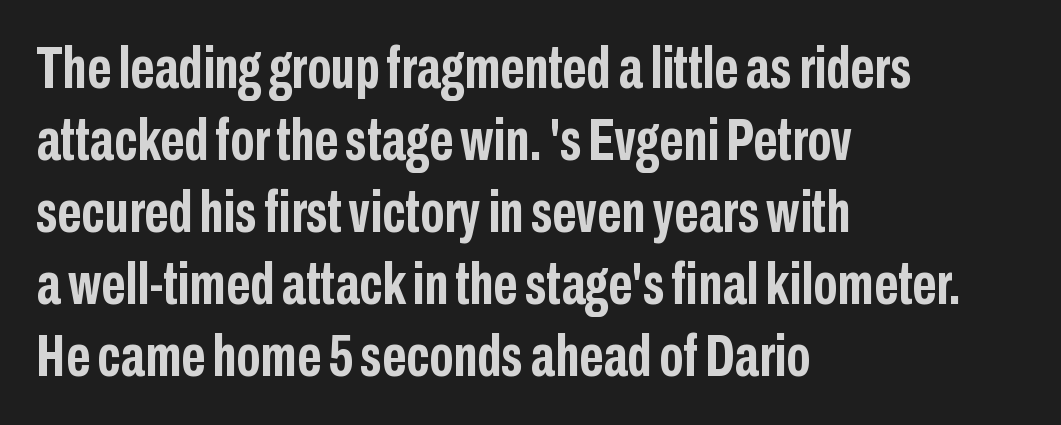
The glyphs have the mass of a bold cut. This sample has the flowing, uneven cadence of proportional lettering. This rendering features lettering with no underline. The passage is arranged the way most books set body copy — flush left. The specimen reads as upright at a glance.
